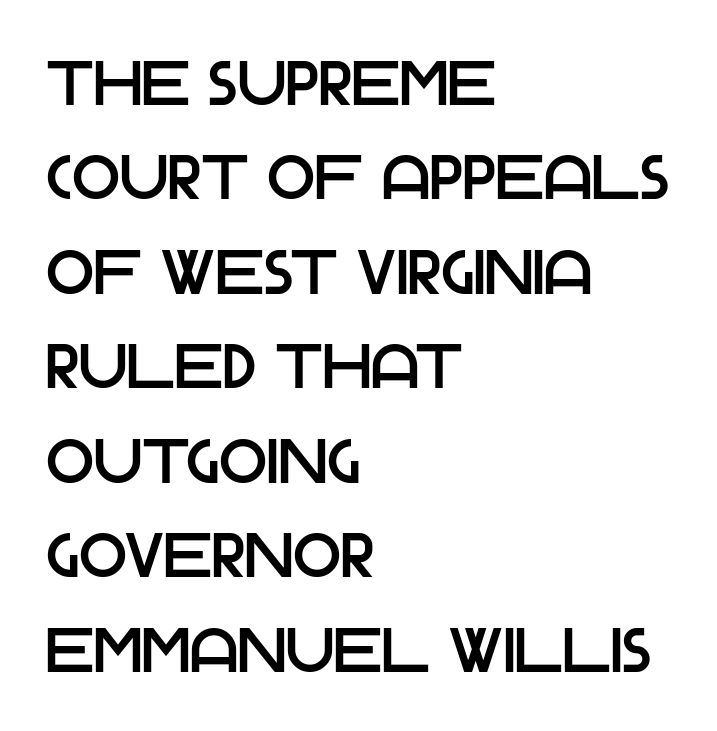
Q: Is the text italic (slanted)? A: No, it is upright.
Q: Is the typeface a serif or a sans-serif typeface? A: Sans-serif.
Q: Is the text underlined? A: No.
Q: How is the paragraph aligned? A: Left-aligned.
Q: Is the spacing between letters normal or unusually wide? A: Normal.
Q: Is the spacing between lines tight, normal or loose? A: Normal.
Q: Width (condensed, normal, or wide)? A: Normal.
Q: Stroke contrast? A: Low.
Q: x-height? A: Large.
Q: Monospaced? A: No.
